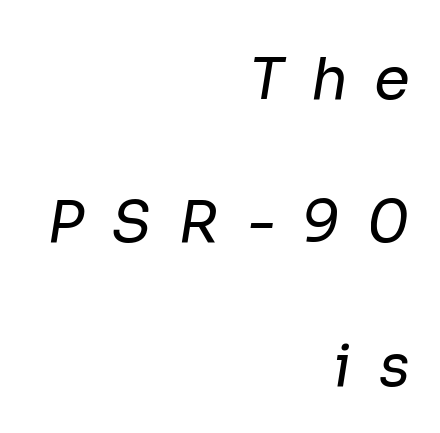
Q: Is the text bold? A: No.
Q: Is the typeface a serif or a sans-serif typeface? A: Sans-serif.
Q: Is the text underlined? A: No.
Q: How is the paragraph aligned? A: Right-aligned.
Q: Is the spacing between letters normal or unusually wide? A: Unusually wide.
Q: Is the spacing between lines tight, normal or loose? A: Loose.
Q: Width (condensed, normal, or wide)? A: Normal.
Q: Stroke contrast? A: Low.
Q: x-height? A: Medium.
Q: Monospaced? A: No.
